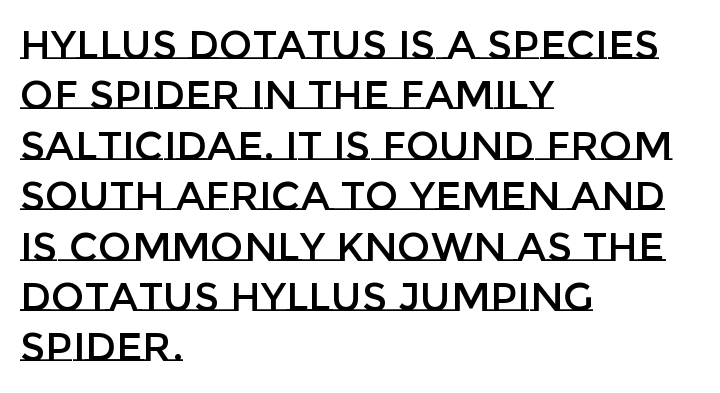
In terms of leading, this rendering sits right in the middle. The rendering uses natural spacing where letterforms have individual widths. Words float on clear page, feet unadorned. Is the block centered? No — it sits flush against the left margin.
